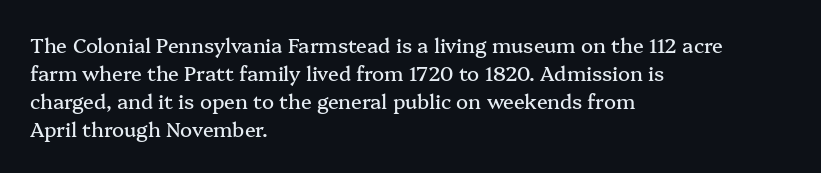
Q: Is the text italic (slanted)? A: No, it is upright.
Q: Is the text underlined? A: No.
Q: How is the paragraph aligned? A: Left-aligned.
Q: Is the spacing between letters normal or unusually wide? A: Normal.
Q: Is the spacing between lines tight, normal or loose? A: Normal.
